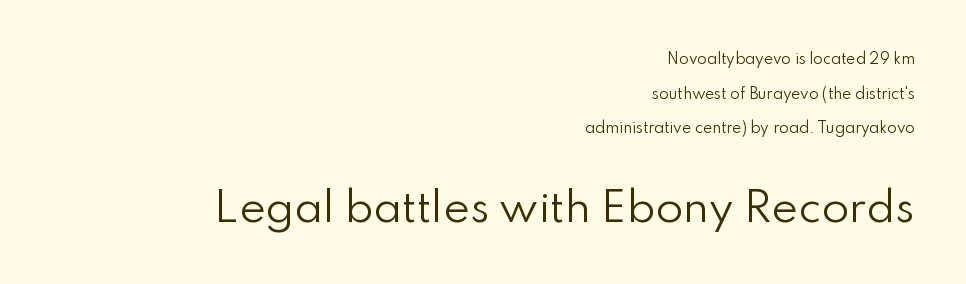
Q: Is the text bold? A: No.
Q: Is the text italic (slanted)? A: No, it is upright.
Q: Is the typeface a serif or a sans-serif typeface? A: Sans-serif.
Q: Is the text underlined? A: No.
Q: How is the paragraph aligned? A: Right-aligned.
Q: Is the spacing between letters normal or unusually wide? A: Normal.
Q: Is the spacing between lines tight, normal or loose? A: Loose.
Q: Which block of text is set in a larger size, the first (top) or the second (bottom)? A: The second (bottom) one.
Q: Width (condensed, normal, or wide)? A: Normal.
Q: Stroke contrast? A: Low.
Q: x-height? A: Small.
Q: Monospaced? A: No.
